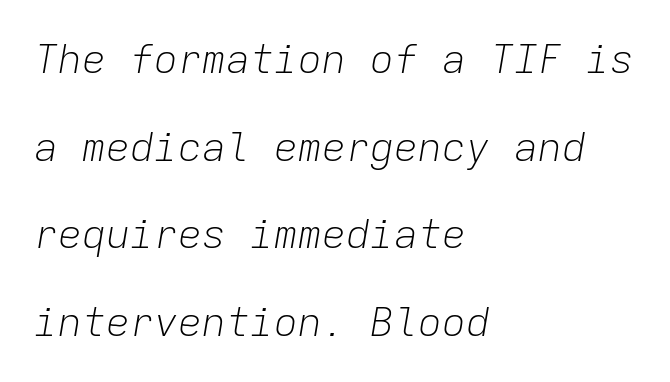
{"italic": "yes", "lean": "right", "slant_degrees": 9, "bold": "no", "weight": "light", "width": "normal", "stroke_contrast": "low", "x_height": "medium", "monospaced": "yes", "underline": "no", "align": "left", "line_spacing": "loose", "line_spacing_ratio": 2.19, "letter_spacing": "normal", "letter_spacing_em": 0.0, "glyph_px": 40}
